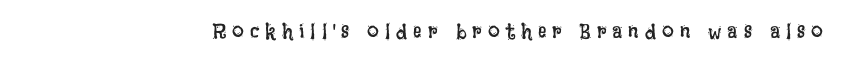
Q: Is the text bold? A: No.
Q: Is the text italic (slanted)? A: No, it is upright.
Q: Is the text underlined? A: No.
Q: Is the spacing between letters normal or unusually wide? A: Unusually wide.
